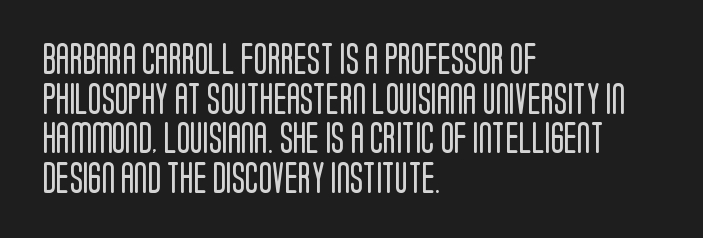
{"serif": "no", "italic": "no", "bold": "no", "weight": "regular", "width": "condensed", "stroke_contrast": "low", "x_height": "large", "monospaced": "no", "underline": "no", "align": "left", "line_spacing": "normal", "line_spacing_ratio": 1.28, "letter_spacing": "normal", "letter_spacing_em": 0.0, "glyph_px": 31}
